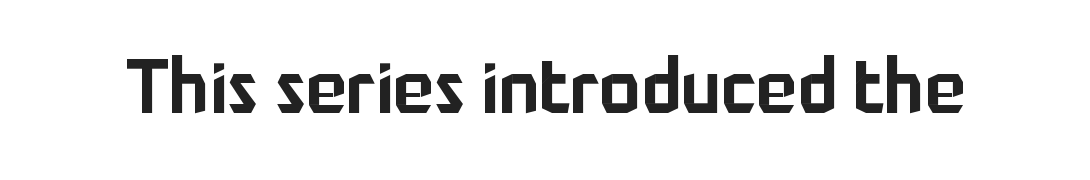
{"serif": "no", "italic": "no", "width": "normal", "stroke_contrast": "low", "x_height": "medium", "monospaced": "no", "underline": "no", "letter_spacing": "normal", "letter_spacing_em": 0.0, "glyph_px": 76}
